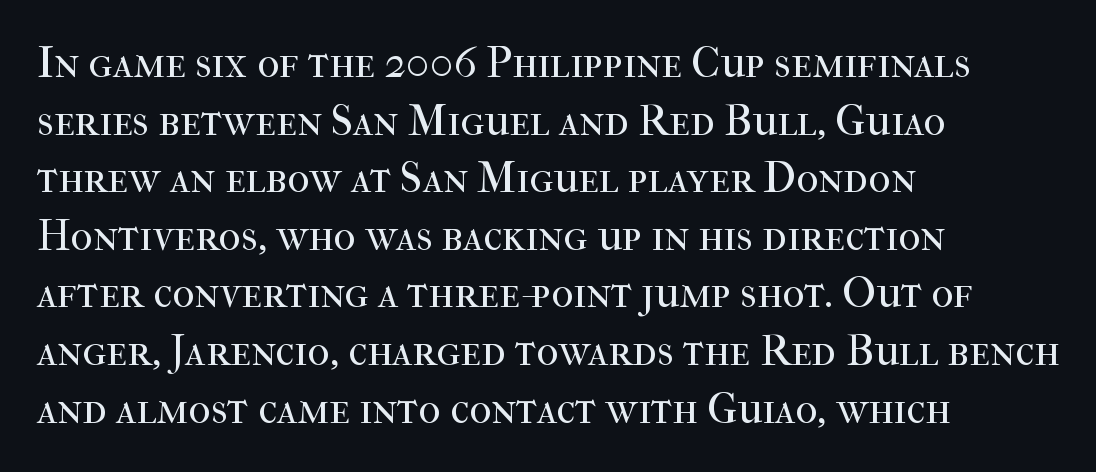
The image shows 43 px regular-weight serif type, upright; set left-aligned, normal line spacing (1.34x), normal letter spacing, not underlined; high stroke contrast and a medium x-height.
